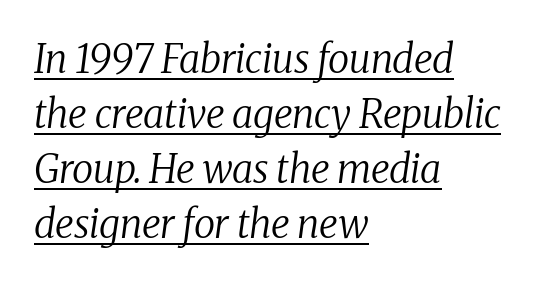
Q: Is the text bold? A: No.
Q: Is the text italic (slanted)? A: Yes, it leans right by about 8 degrees.
Q: Is the typeface a serif or a sans-serif typeface? A: Serif.
Q: Is the text underlined? A: Yes.
Q: How is the paragraph aligned? A: Left-aligned.
Q: Is the spacing between letters normal or unusually wide? A: Normal.
Q: Is the spacing between lines tight, normal or loose? A: Normal.
Q: Width (condensed, normal, or wide)? A: Normal.
Q: Stroke contrast? A: Medium.
Q: x-height? A: Medium.
Q: Monospaced? A: No.
